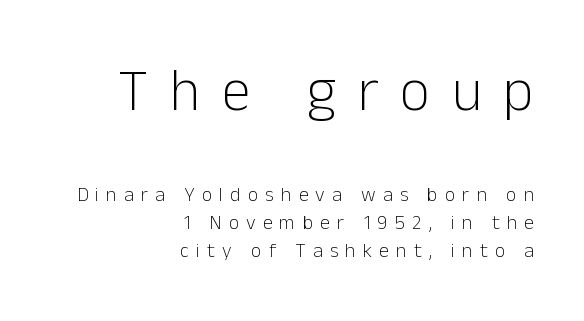
{"serif": "no", "italic": "no", "bold": "no", "weight": "light", "width": "normal", "stroke_contrast": "low", "x_height": "medium", "monospaced": "no", "underline": "no", "align": "right", "line_spacing": "normal", "line_spacing_ratio": 1.4, "letter_spacing": "wide", "letter_spacing_em": 0.36, "larger_block": "first", "size_ratio": 2.95, "glyph_px": 59}
